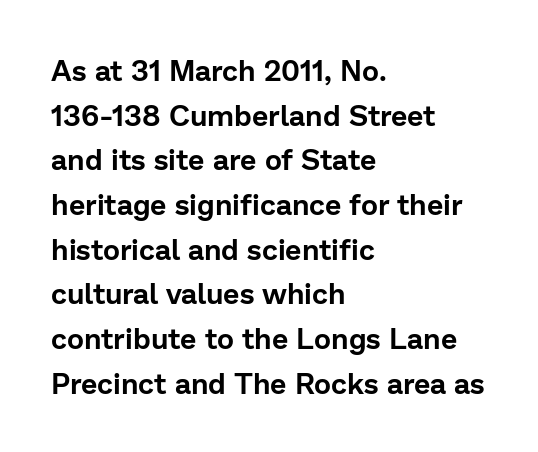
Q: Is the text italic (slanted)? A: No, it is upright.
Q: Is the typeface a serif or a sans-serif typeface? A: Sans-serif.
Q: Is the text underlined? A: No.
Q: How is the paragraph aligned? A: Left-aligned.
Q: Is the spacing between letters normal or unusually wide? A: Normal.
Q: Is the spacing between lines tight, normal or loose? A: Normal.
Q: Width (condensed, normal, or wide)? A: Normal.
Q: Stroke contrast? A: Low.
Q: x-height? A: Medium.
Q: Monospaced? A: No.
